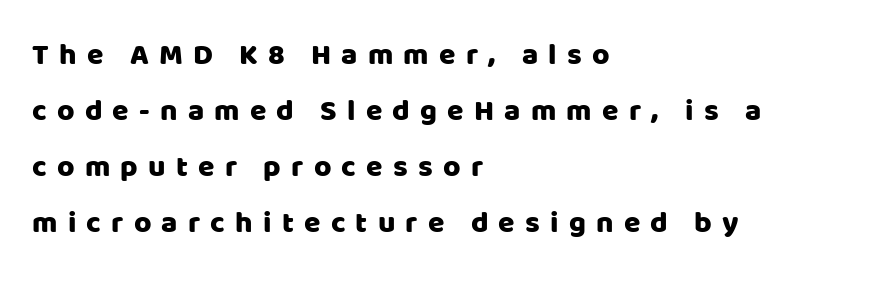
The image shows 30 px sans-serif type, upright; set left-aligned, line spacing 1.87x, unusually wide letter spacing (+0.34 em), not underlined; low stroke contrast and a large x-height.
